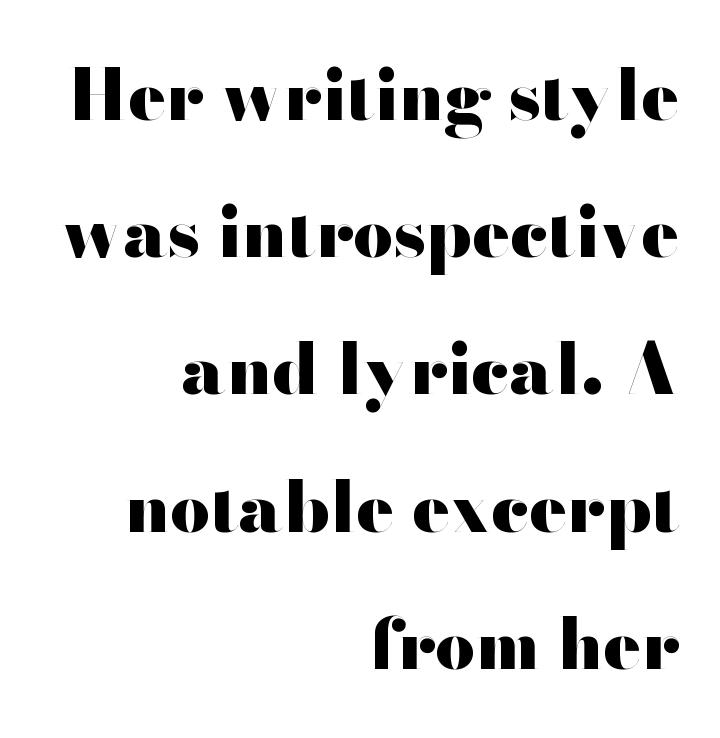
The font is running at its bold setting. Stroke terminals: plain, sans-serif. No word sits above an underline. Observe the ordinary spacing: letters are neighbours, not strangers. These lines were composed using upright roman letters. Note the varied advance widths — an 'i' is clearly narrower than an 'm'.
